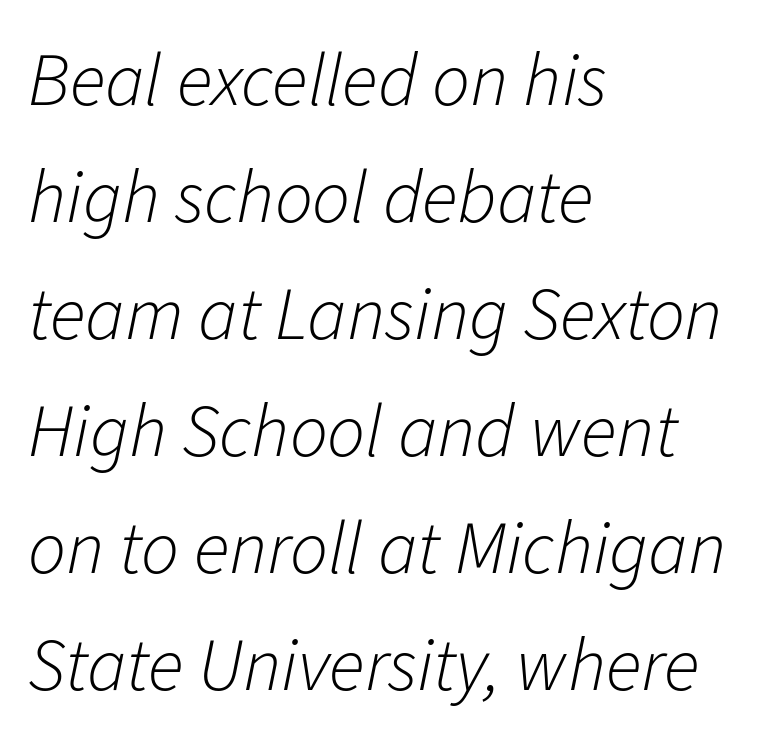
Posture: slanted. The typeface has the unassuming heft of standard copy or less. Does the leading feel generous? No, just average. The strip under each line holds only bare page.
